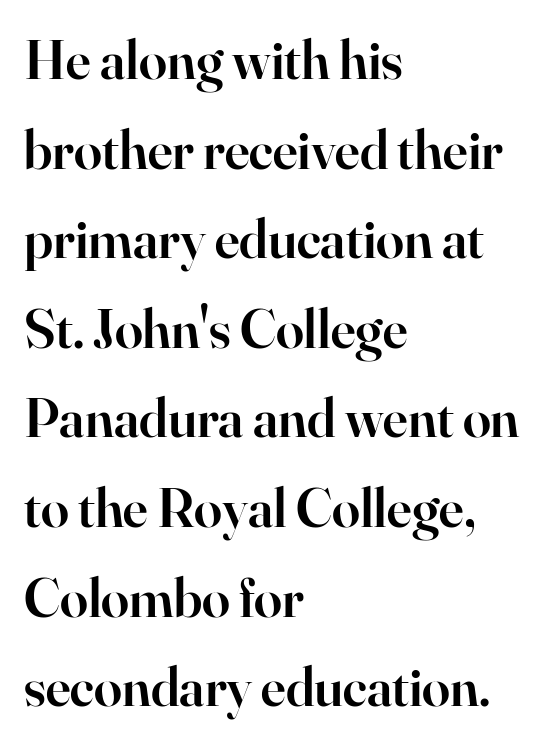
The image shows 56 px semibold serif type, upright; set left-aligned, normal line spacing (1.6x), normal letter spacing, not underlined; high stroke contrast and a small x-height.
